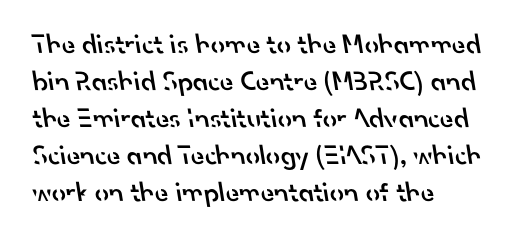
Q: Is the text bold? A: Semi-bold.
Q: Is the typeface a serif or a sans-serif typeface? A: Sans-serif.
Q: Is the text underlined? A: No.
Q: How is the paragraph aligned? A: Left-aligned.
Q: Is the spacing between letters normal or unusually wide? A: Normal.
Q: Is the spacing between lines tight, normal or loose? A: Normal.
Q: Width (condensed, normal, or wide)? A: Normal.
Q: Stroke contrast? A: Low.
Q: x-height? A: Small.
Q: Monospaced? A: No.
